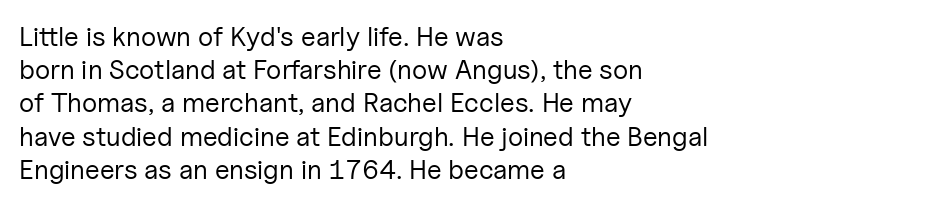
The image shows 27 px text type, upright; set left-aligned, line spacing 1.23x, normal letter spacing, not underlined.
